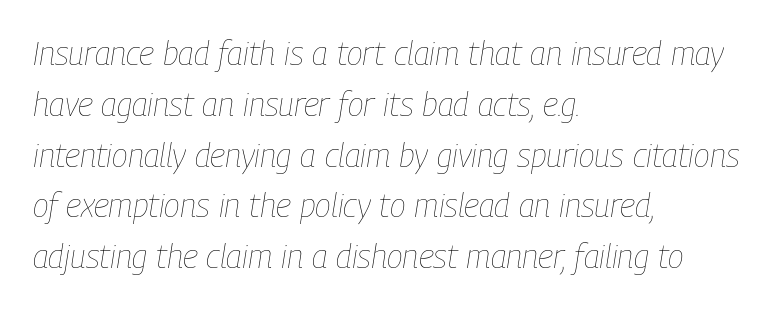
The image shows 33 px thin, condensed type, italic (leaning right); set left-aligned, normal line spacing (1.54x), normal letter spacing, not underlined; low stroke contrast and a medium x-height.
